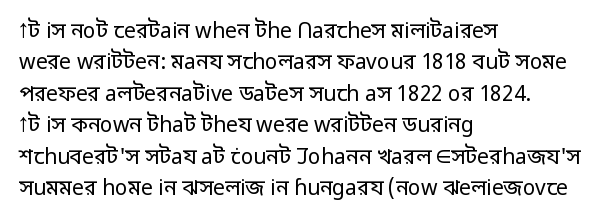
{"italic": "no", "bold": "no", "underline": "no", "align": "left", "line_spacing": "normal", "line_spacing_ratio": 1.5, "letter_spacing": "normal", "letter_spacing_em": 0.0, "glyph_px": 21}
